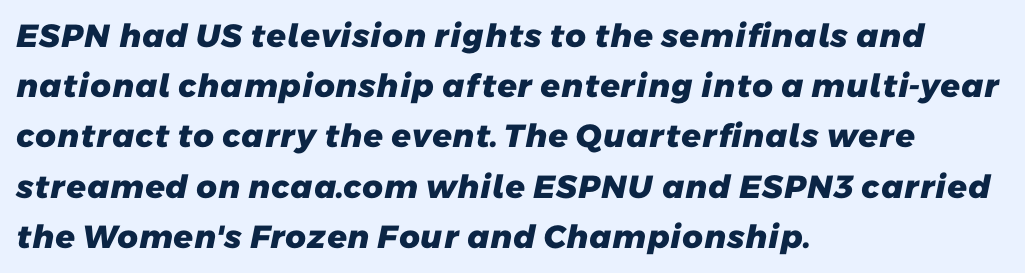
This sample uses a sans-serif face. Does the copy run flush right? No — it runs flush left. These lines are rendered in a variable-pitch font. Default kerning and tracking; the words read as compact shapes. The space between consecutive lines is moderate.
